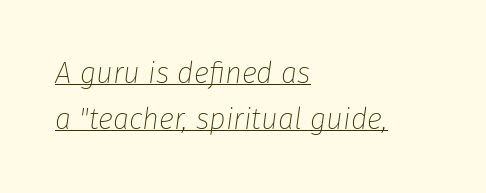
The image shows 29 px thin type, italic (leaning right); set left-aligned, normal line spacing (1.59x), normal letter spacing, underlined; low stroke contrast and a medium x-height.
